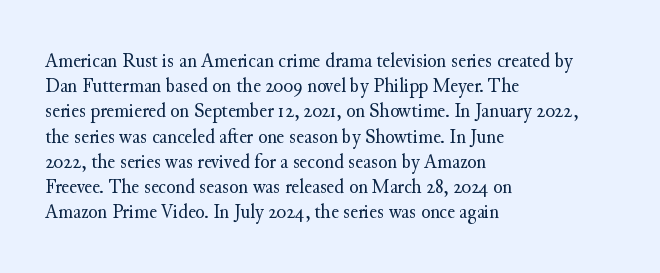
The letterforms sit shoulder to shoulder at normal distance. Typeset ragged right — the left edge is the straight one. The lettering holds an erect, upright posture throughout. Vertical stems look standard width or narrower in stroke. Beneath every word, the page is bare.
